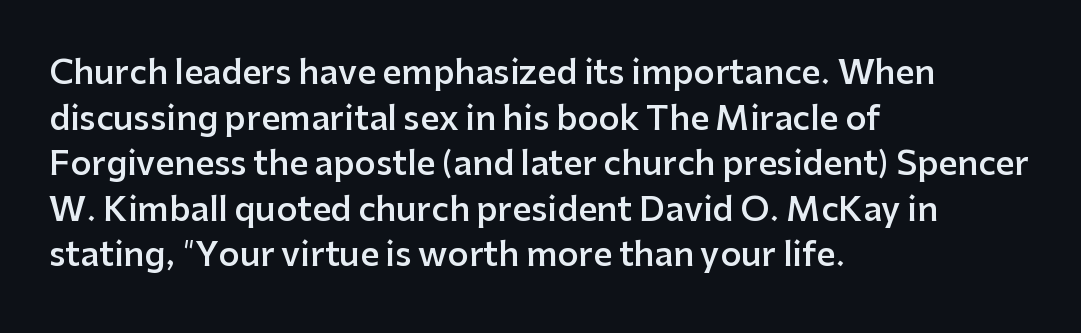
Q: Is the text bold? A: Semi-bold.
Q: Is the text italic (slanted)? A: No, it is upright.
Q: Is the typeface a serif or a sans-serif typeface? A: Sans-serif.
Q: Is the text underlined? A: No.
Q: How is the paragraph aligned? A: Left-aligned.
Q: Is the spacing between letters normal or unusually wide? A: Normal.
Q: Is the spacing between lines tight, normal or loose? A: Normal.
Q: Width (condensed, normal, or wide)? A: Normal.
Q: Stroke contrast? A: Low.
Q: x-height? A: Medium.
Q: Monospaced? A: No.
